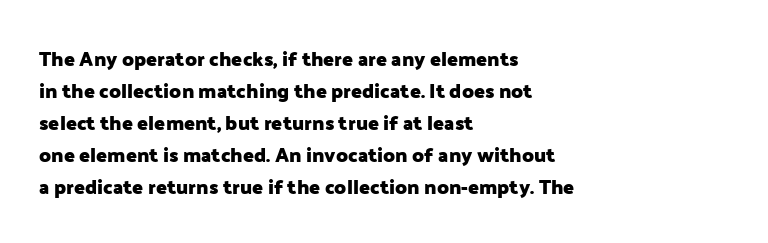
The passage shown is emphatically bold. Clear beneath every line of the passage. Characters remain perfectly vertical along every line. These lines sit exactly where default settings would place them. The horizontal fit of the characters is conventional and even. Each line starts at the same left margin while the right side varies.
